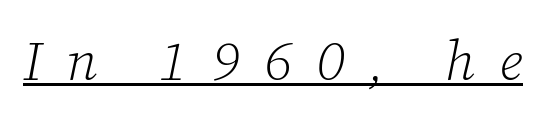
Q: Is the text bold? A: No.
Q: Is the text italic (slanted)? A: Yes, it leans right by about 12 degrees.
Q: Is the typeface a serif or a sans-serif typeface? A: Serif.
Q: Is the text underlined? A: Yes.
Q: Is the spacing between letters normal or unusually wide? A: Unusually wide.
Q: Width (condensed, normal, or wide)? A: Normal.
Q: Stroke contrast? A: Low.
Q: x-height? A: Medium.
Q: Monospaced? A: No.
